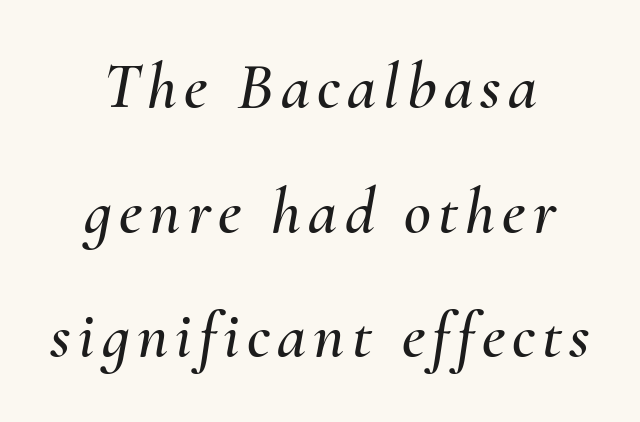
The image shows 66 px text type, italic (leaning right); set line spacing 1.89x, not underlined; medium stroke contrast and a small x-height.
